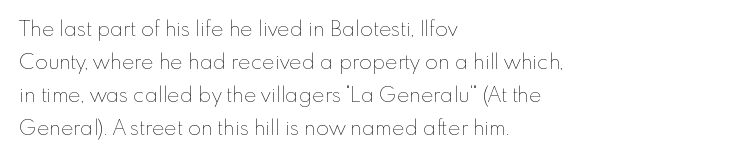
No italicization has been applied; the sample stays upright. This rendering features lettering with no underline. Summary of weight: not heavy and not bold. The typesetter chose a ragged-right arrangement here. The vertical gap from one line to the next is medium.
